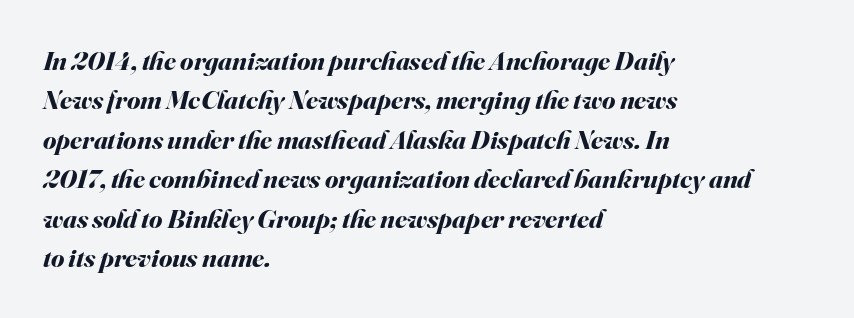
The image shows 27 px bold type, italic (leaning right); set left-aligned, normal line spacing (1.46x), normal letter spacing, not underlined.
